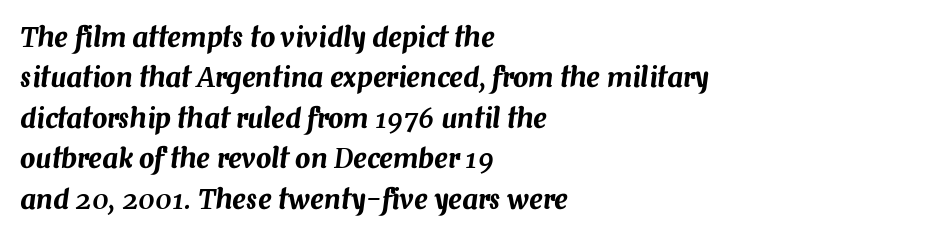
{"italic": "yes", "lean": "right", "slant_degrees": 7, "underline": "no", "align": "left", "line_spacing": "normal", "line_spacing_ratio": 1.5, "letter_spacing": "normal", "letter_spacing_em": 0.0, "glyph_px": 27}
